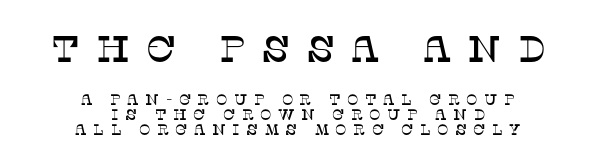
The passage shown is typed in a proportional face where columns would drift. The passage shown is typeset with a serif family. The tracking reads as deliberately expanded to a designer's eye. Each line is balanced around a shared central axis. Anything drawn beneath the words? Only blank space. In terms of posture, this sample is upright.
